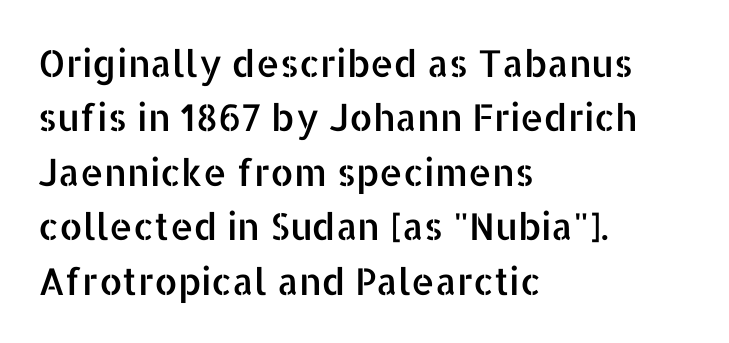
A roman cut, with each character standing at attention. Interline gaps are of average width in this sample. What kind of face is this? One without serifs — a sans. These lines are rendered in a variable-pitch font. Rule under the text: the space is simply empty.
